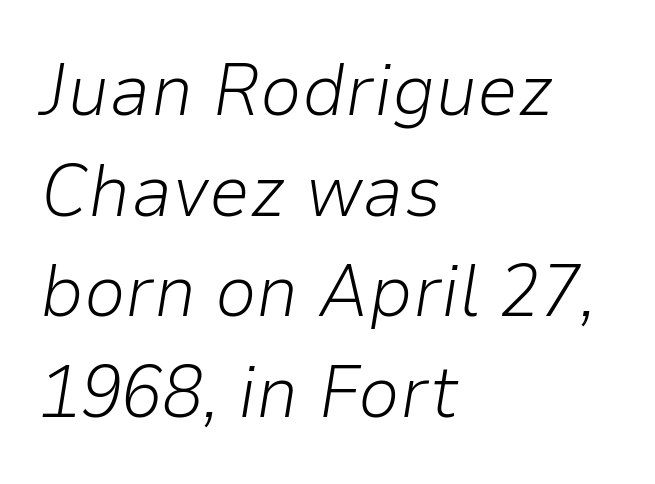
The image shows 74 px light type, italic (leaning right); set left-aligned, normal line spacing (1.36x), normal letter spacing, not underlined; low stroke contrast and a medium x-height.
